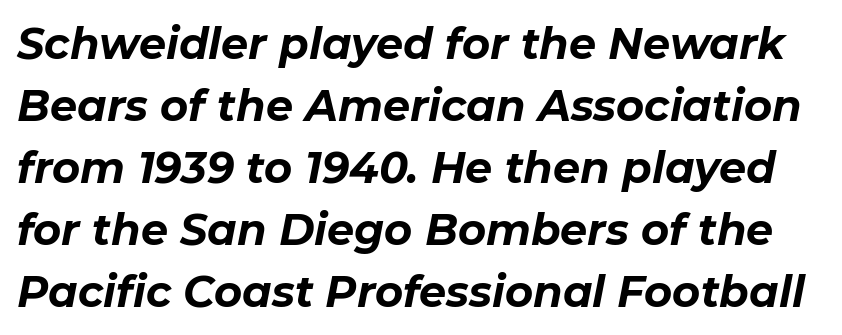
The image shows 43 px bold type, italic (leaning right); set normal line spacing (1.44x), normal letter spacing, not underlined; low stroke contrast and a medium x-height.
